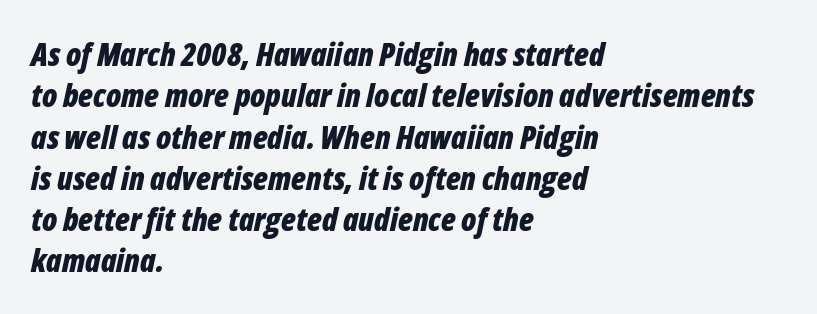
The image shows 32 px bold, condensed type, italic (leaning right); set left-aligned, normal line spacing (1.29x), normal letter spacing, not underlined; low stroke contrast and a medium x-height.
